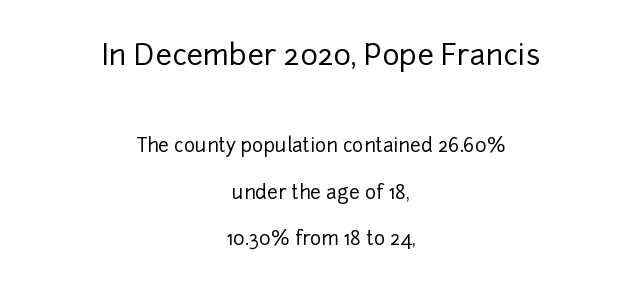
The specimen reads as upright at a glance. These two chunks differ in scale, with the top chunk taking the larger measure. This sample is center-justified, so both line endings float freely. Each letter keeps its own natural width here, so spacing adapts to shape. Quick note: underline off. Horizontal bands of white between lines are thick stripes.
